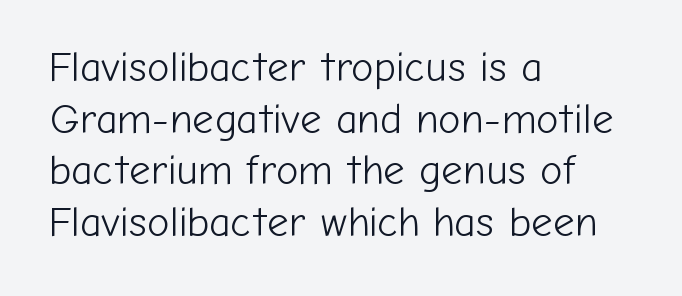
The image shows 42 px light sans-serif type, upright; set left-aligned, line spacing 1.23x, normal letter spacing, not underlined; low stroke contrast and a medium x-height.
